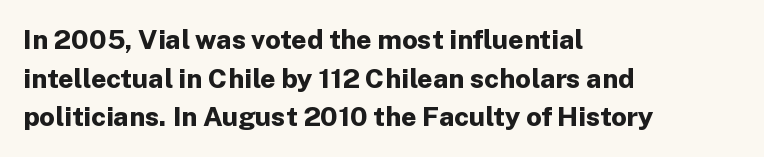
The image shows 27 px bold type, upright; set left-aligned, normal line spacing (1.43x), normal letter spacing, not underlined.
